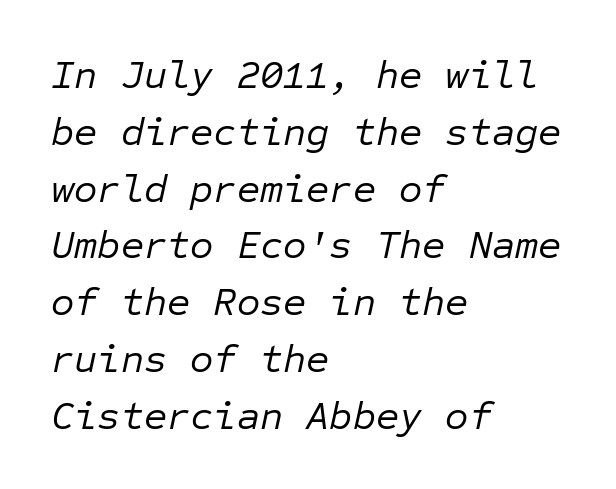
The image shows 40 px regular-weight type, italic (leaning right), monospaced; set left-aligned, normal line spacing (1.42x), normal letter spacing, not underlined; low stroke contrast and a medium x-height.
